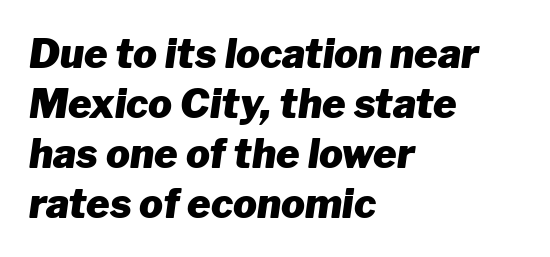
Q: Is the text bold? A: Yes.
Q: Is the text italic (slanted)? A: Yes, it leans right by about 8 degrees.
Q: Is the text underlined? A: No.
Q: How is the paragraph aligned? A: Left-aligned.
Q: Is the spacing between letters normal or unusually wide? A: Normal.
Q: Is the spacing between lines tight, normal or loose? A: Normal.
Q: Width (condensed, normal, or wide)? A: Normal.
Q: Stroke contrast? A: Low.
Q: x-height? A: Medium.
Q: Monospaced? A: No.
